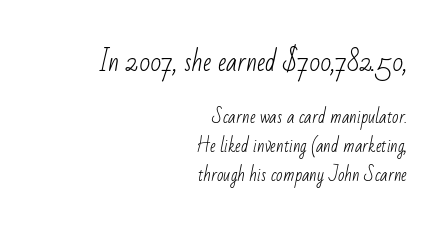
Bare-footed words on every line. The face looks like a standard text weight, possibly lighter. The passage shown begins with its larger block and ends with its smaller one. The passage shown has conventional tracking throughout. Where is the straight margin? On the right.
